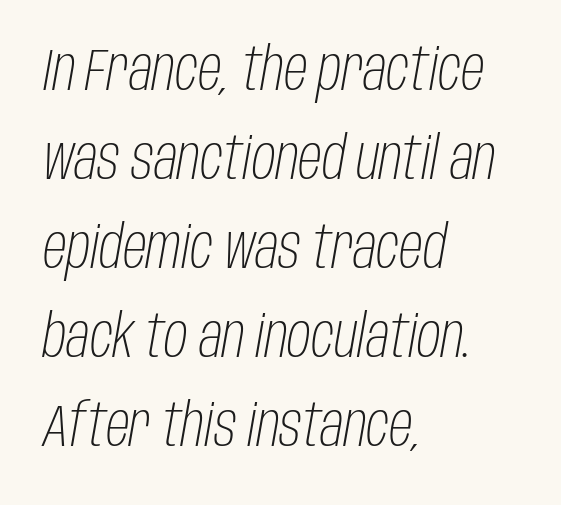
The lines are quadded left. A quiet, ordinary-to-light weight characterises the typeface. Note the varied advance widths — an 'i' is clearly narrower than an 'm'. These lines keep a tight, regular rhythm from letter to letter. Unmarked baselines from the first word to the last. Honestly, the row spacing looks completely unremarkable.
